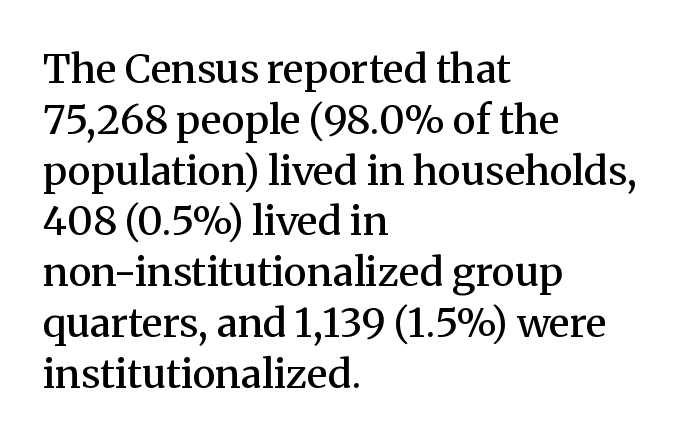
Q: Is the text bold? A: Semi-bold.
Q: Is the text italic (slanted)? A: No, it is upright.
Q: Is the typeface a serif or a sans-serif typeface? A: Serif.
Q: Is the text underlined? A: No.
Q: How is the paragraph aligned? A: Left-aligned.
Q: Is the spacing between letters normal or unusually wide? A: Normal.
Q: Is the spacing between lines tight, normal or loose? A: Normal.
Q: Width (condensed, normal, or wide)? A: Normal.
Q: Stroke contrast? A: Medium.
Q: x-height? A: Medium.
Q: Monospaced? A: No.
